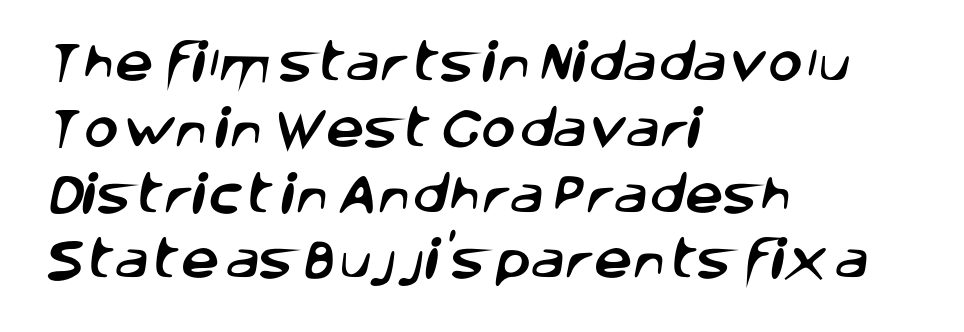
How are the letters spaced? Ordinarily, with no added tracking. The passage shown is not underscored anywhere. Baseline-to-baseline distance is the conventional proportion of letter height. Character widths vary here, with narrow letters taking less room than wide ones. This sample is left-justified, so line endings fall wherever the words run out. Examine the stroke ends and you'll find no serifs.
